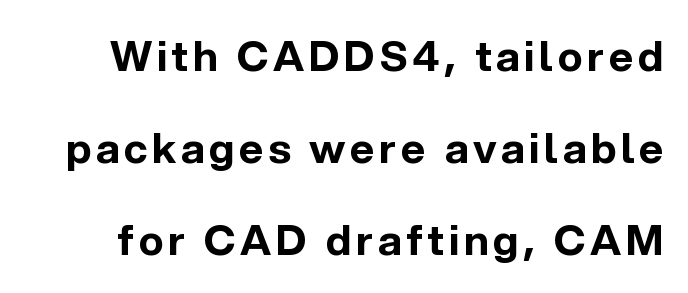
{"serif": "no", "italic": "no", "bold": "yes", "weight": "bold", "width": "normal", "x_height": "medium", "monospaced": "no", "underline": "no", "line_spacing": "loose", "line_spacing_ratio": 2.19, "glyph_px": 42}
